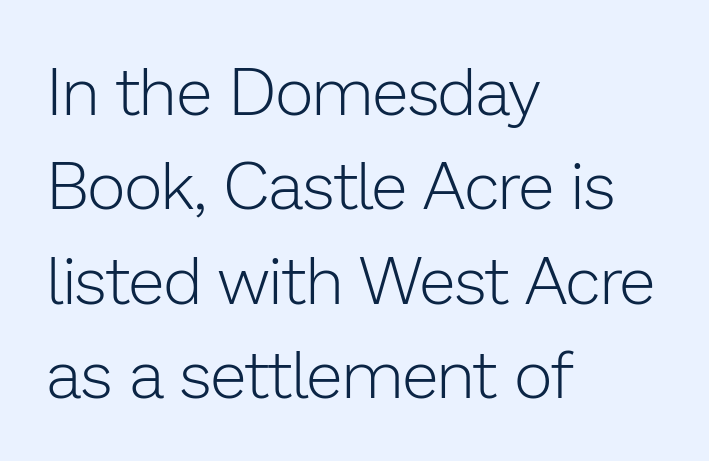
The image shows 66 px light sans-serif type, upright; set left-aligned, normal line spacing (1.43x), normal letter spacing, not underlined; low stroke contrast and a medium x-height.
